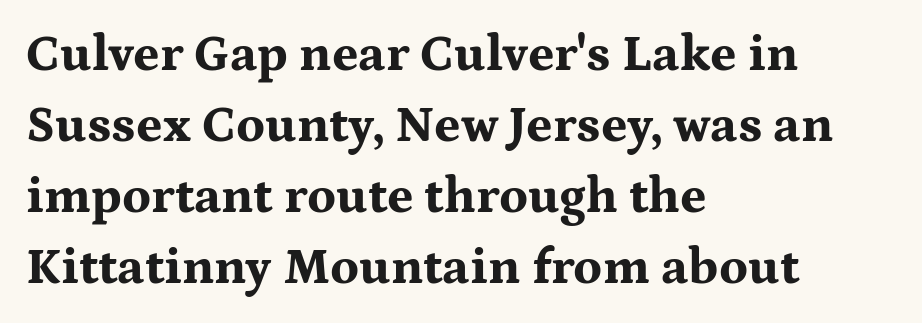
The image shows 51 px bold, wide serif type, upright; set left-aligned, normal line spacing (1.39x), normal letter spacing, not underlined; medium stroke contrast and a medium x-height.
